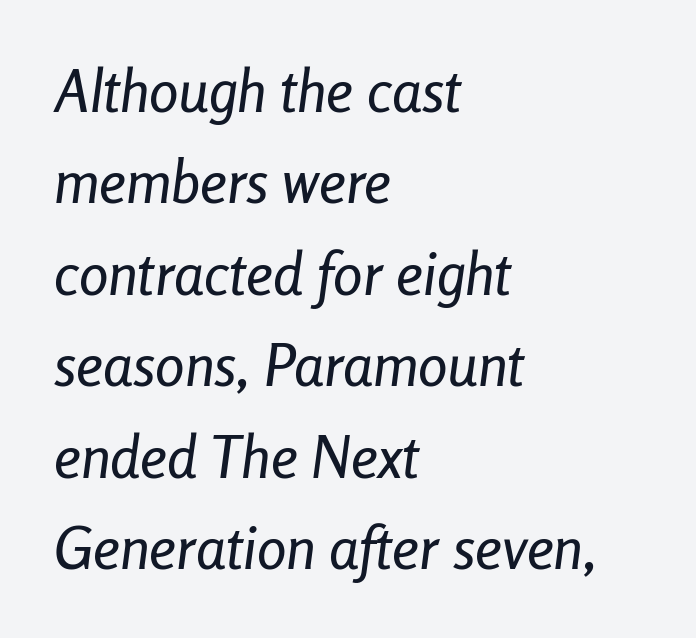
Q: Is the text italic (slanted)? A: Yes, it leans right by about 8 degrees.
Q: Is the text underlined? A: No.
Q: How is the paragraph aligned? A: Left-aligned.
Q: Is the spacing between letters normal or unusually wide? A: Normal.
Q: Is the spacing between lines tight, normal or loose? A: Normal.
Q: Width (condensed, normal, or wide)? A: Condensed.
Q: Stroke contrast? A: Low.
Q: x-height? A: Medium.
Q: Monospaced? A: No.
